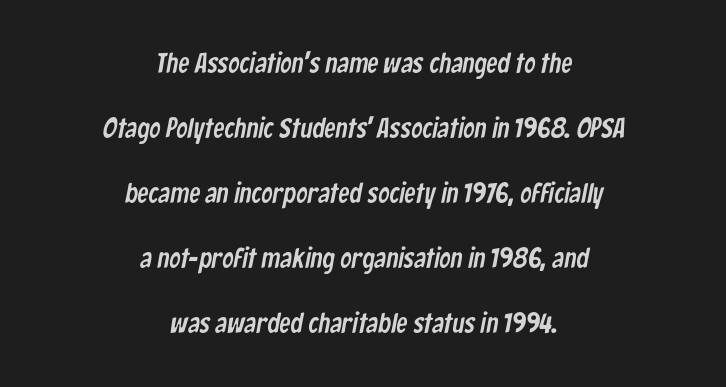
{"serif": "no", "width": "condensed", "stroke_contrast": "low", "x_height": "medium", "monospaced": "no", "underline": "no", "align": "center", "line_spacing": "loose", "line_spacing_ratio": 2.32, "letter_spacing": "normal", "letter_spacing_em": 0.0, "glyph_px": 28}
